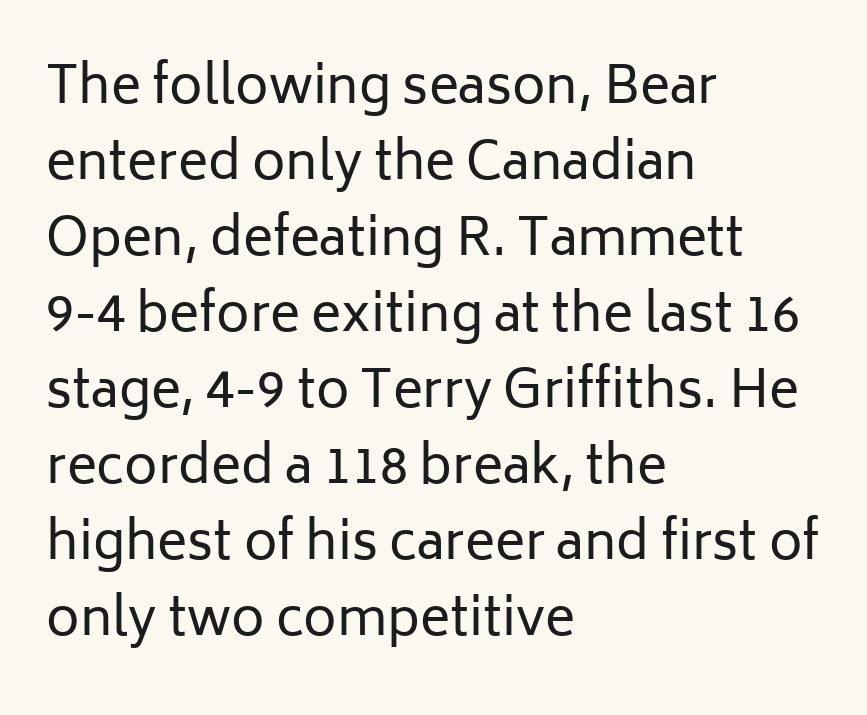
The image shows 51 px regular-weight sans-serif type, upright; set left-aligned, normal line spacing (1.49x), normal letter spacing, not underlined; low stroke contrast and a medium x-height.
